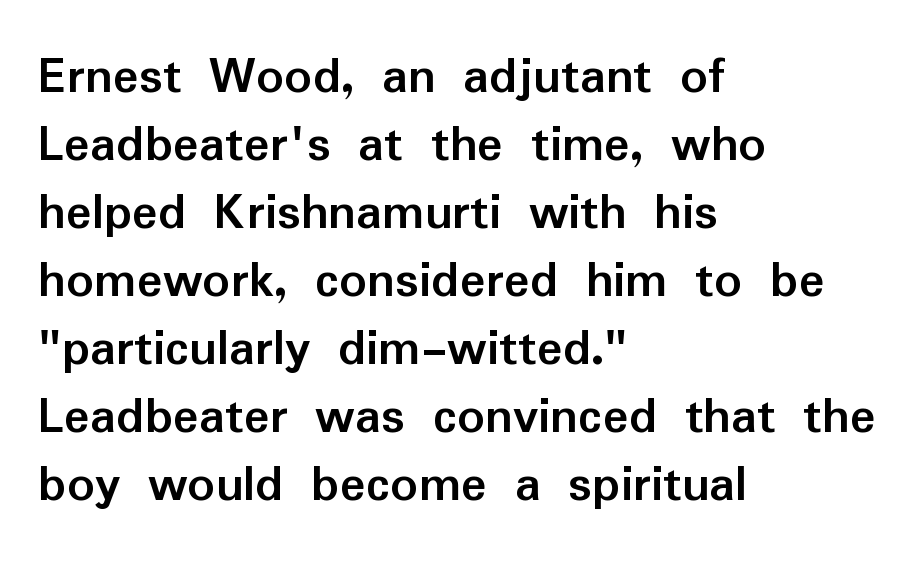
The image shows 54 px semibold sans-serif type, upright; set left-aligned, normal line spacing (1.26x), normal letter spacing, not underlined; low stroke contrast and a medium x-height.
